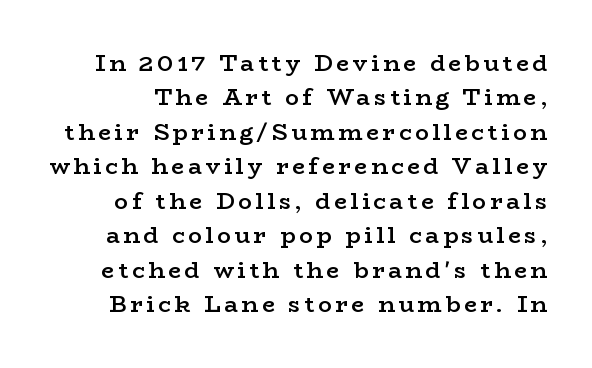
Q: Is the text bold? A: Semi-bold.
Q: Is the text italic (slanted)? A: No, it is upright.
Q: Is the text underlined? A: No.
Q: Is the spacing between lines tight, normal or loose? A: Normal.
